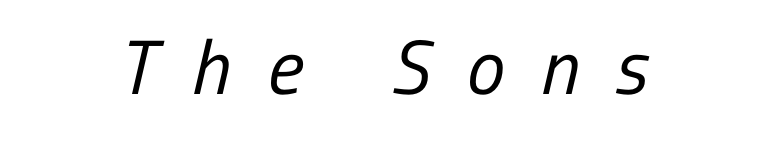
Q: Is the text bold? A: No.
Q: Is the typeface a serif or a sans-serif typeface? A: Sans-serif.
Q: Is the text underlined? A: No.
Q: Is the spacing between letters normal or unusually wide? A: Unusually wide.
Q: Width (condensed, normal, or wide)? A: Condensed.
Q: Stroke contrast? A: Low.
Q: x-height? A: Medium.
Q: Monospaced? A: No.
